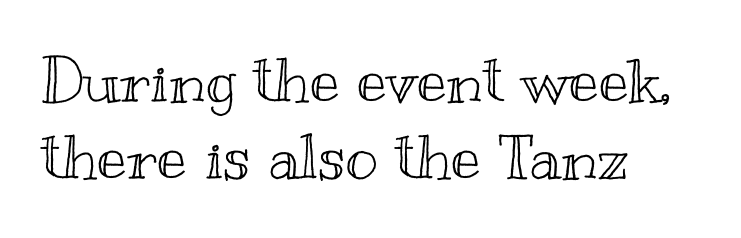
Think of a printed novel: that variable character pitch is what you see here. Spacing between characters is what you'd get straight out of the box. A student would call this left alignment; a typographer would say flush left, rag right. In terms of posture, this sample is upright. Each row of text sits above clean, open space.
